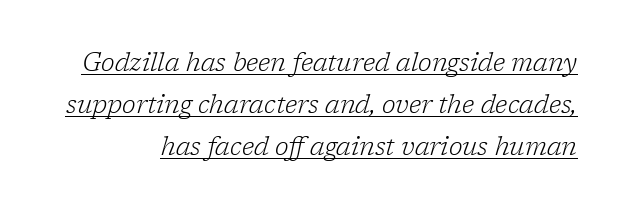
{"italic": "yes", "lean": "right", "slant_degrees": 17, "bold": "no", "underline": "yes", "line_spacing": "normal", "line_spacing_ratio": 1.68, "letter_spacing": "normal", "letter_spacing_em": 0.0, "glyph_px": 25}
